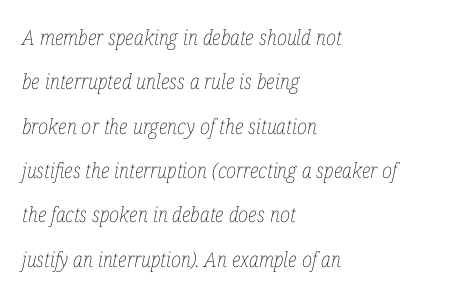
The image shows 21 px text type, italic (leaning right); set left-aligned, loose line spacing (2.11x), normal letter spacing, not underlined.
